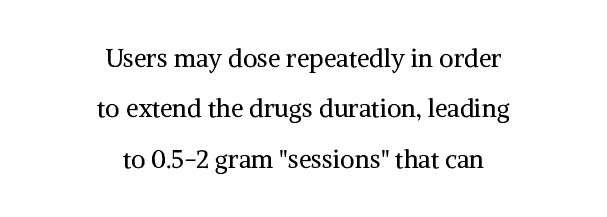
The image shows 25 px text type, upright; set centered, loose line spacing (2.02x), normal letter spacing, not underlined.
